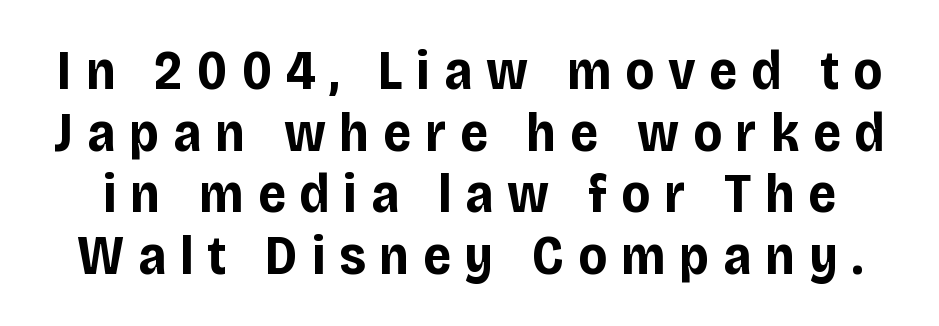
{"serif": "no", "italic": "no", "bold": "yes", "weight": "bold", "width": "normal", "stroke_contrast": "low", "x_height": "large", "monospaced": "no", "underline": "no", "line_spacing": "tight", "line_spacing_ratio": 1.12, "letter_spacing": "wide", "letter_spacing_em": 0.25, "glyph_px": 55}
